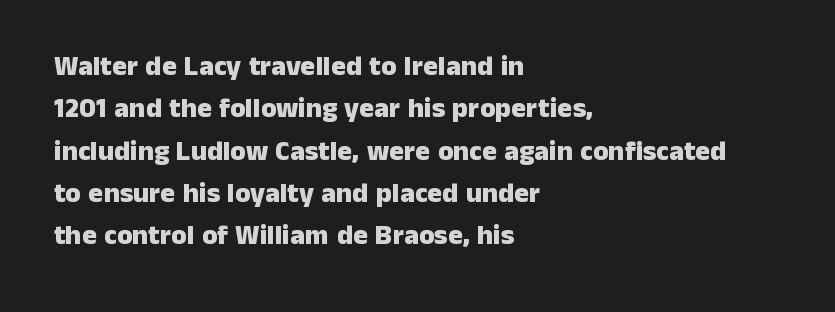
The image shows 28 px heavy sans-serif type, upright; set left-aligned, normal line spacing (1.51x), normal letter spacing, not underlined; low stroke contrast and a medium x-height.
